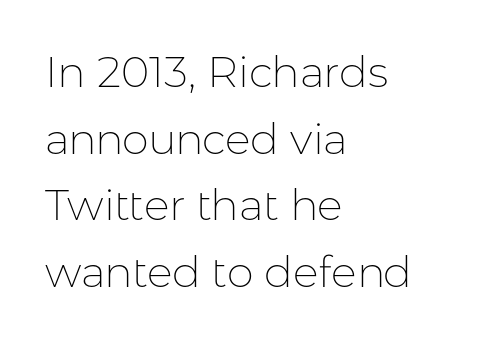
The image shows 43 px thin sans-serif type, upright; set left-aligned, normal line spacing (1.55x), normal letter spacing, not underlined; low stroke contrast and a medium x-height.
